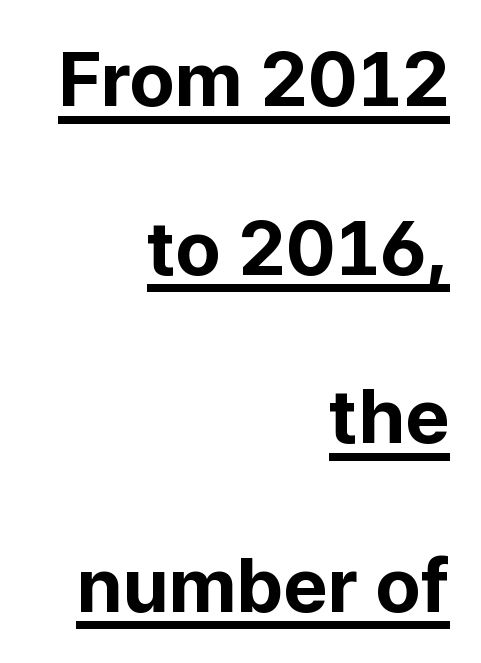
Leftover space on each line is placed entirely before the opening word. This rendering employs a face without finishing strokes, i.e., a sans-serif. Unlike italic type, these characters show no tilt at all. Leading is clearly above the norm, producing a sparse column. These lines are rendered in a variable-pitch font. Caption: bold face, heavy strokes.
